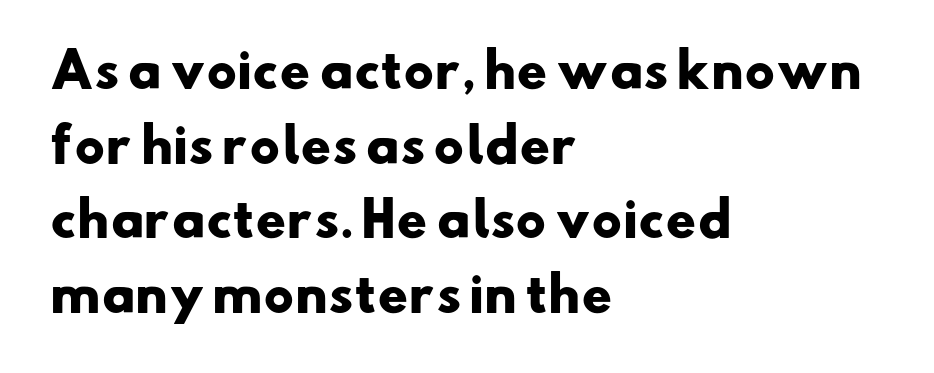
The image shows 47 px heavy, wide sans-serif type; set left-aligned, normal line spacing (1.59x), normal letter spacing, not underlined; low stroke contrast and a small x-height.
